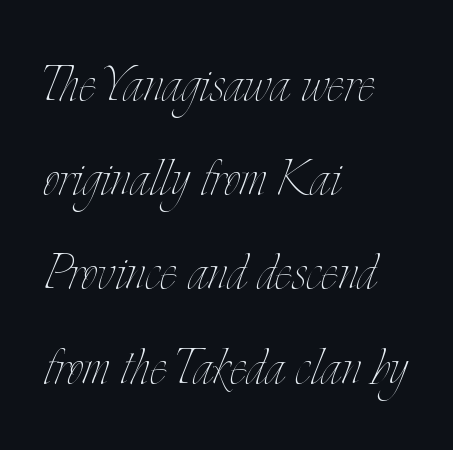
The image shows 65 px thin, condensed type; set left-aligned, normal line spacing (1.45x), normal letter spacing, not underlined; low stroke contrast and a small x-height.
